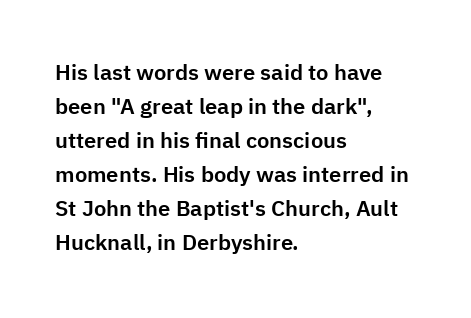
Q: Is the text italic (slanted)? A: No, it is upright.
Q: Is the text underlined? A: No.
Q: How is the paragraph aligned? A: Left-aligned.
Q: Is the spacing between letters normal or unusually wide? A: Normal.
Q: Is the spacing between lines tight, normal or loose? A: Normal.
